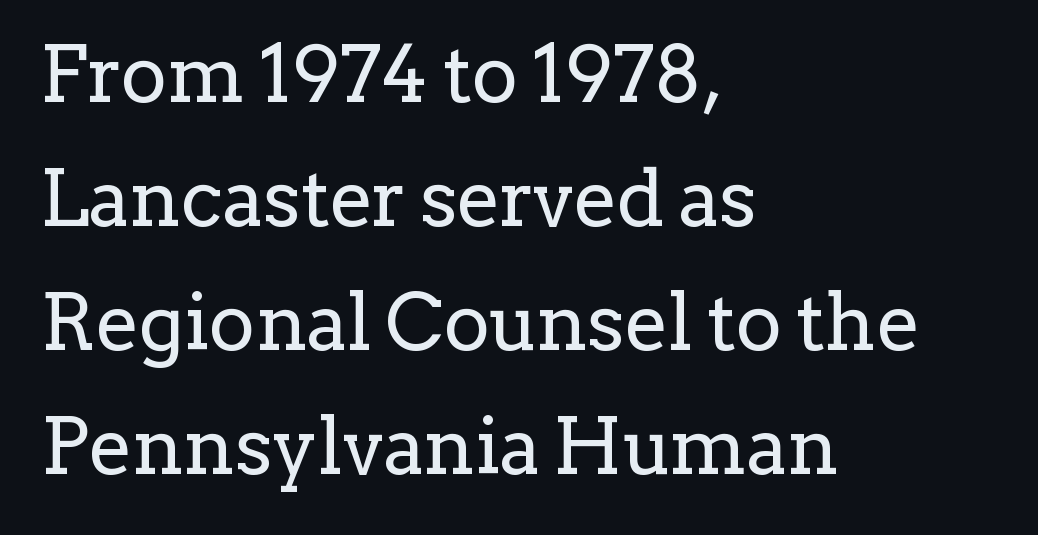
Compared with typical paragraphs, the rows here are spaced about the same. The string is rendered with underlining switched off. Stem width sits at or under what a default text font uses. The rendering shows small feet on the letterforms — a serif design.
